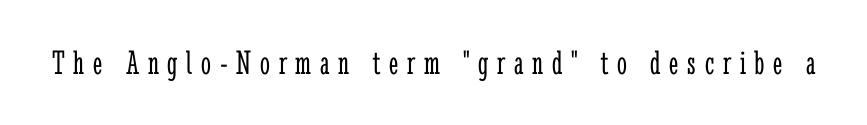
Q: Is the text bold? A: No.
Q: Is the text italic (slanted)? A: No, it is upright.
Q: Is the typeface a serif or a sans-serif typeface? A: Serif.
Q: Is the text underlined? A: No.
Q: Is the spacing between letters normal or unusually wide? A: Unusually wide.
Q: Width (condensed, normal, or wide)? A: Condensed.
Q: Stroke contrast? A: Low.
Q: x-height? A: Medium.
Q: Monospaced? A: No.
